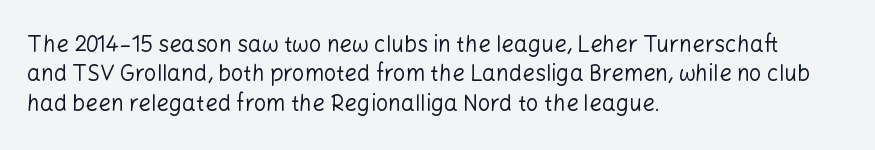
The image shows 22 px text type, upright; set left-aligned, normal line spacing (1.33x), normal letter spacing, not underlined.
